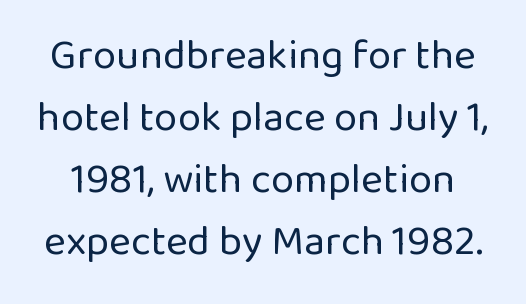
{"serif": "no", "italic": "no", "bold": "no", "weight": "regular", "width": "normal", "stroke_contrast": "low", "x_height": "medium", "monospaced": "no", "underline": "no", "line_spacing": "normal", "line_spacing_ratio": 1.48, "letter_spacing": "normal", "letter_spacing_em": 0.0, "glyph_px": 42}
